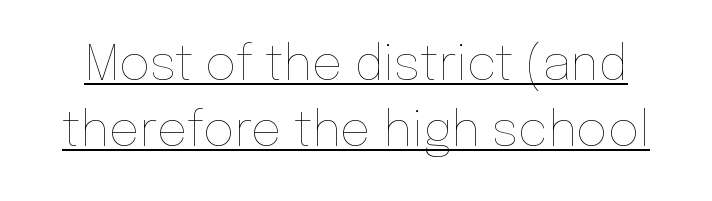
What stands out about the letter spacing? Nothing — it is the standard amount. Do the letters lean? They stand straight. Evenly set lines give the paragraph a standard silhouette. The glyphs are accompanied by a horizontal stroke just below them. Compared with a typical body face, this is equally light or lighter still. The face used here is proportionally spaced, like ordinary book or web type.
